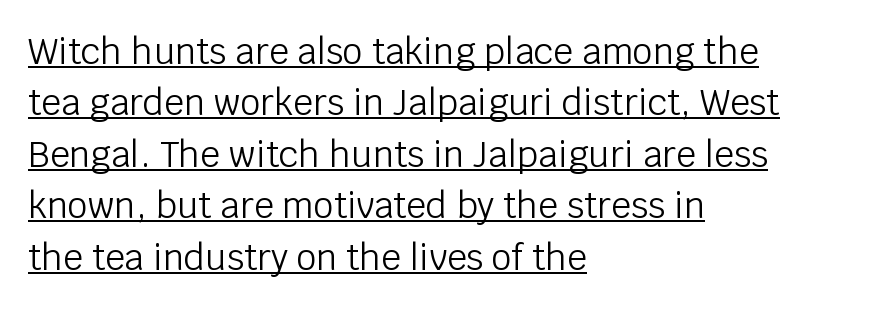
{"serif": "no", "italic": "no", "bold": "no", "weight": "light", "width": "normal", "stroke_contrast": "low", "x_height": "large", "monospaced": "no", "underline": "yes", "align": "left", "line_spacing": "normal", "line_spacing_ratio": 1.47, "letter_spacing": "normal", "letter_spacing_em": 0.0, "glyph_px": 35}
